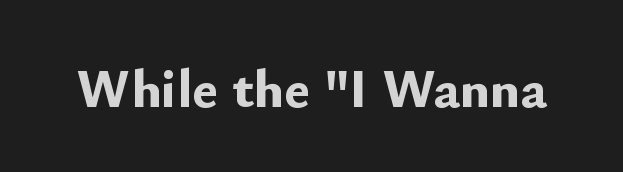
Q: Is the text bold? A: Yes.
Q: Is the text italic (slanted)? A: No, it is upright.
Q: Is the typeface a serif or a sans-serif typeface? A: Sans-serif.
Q: Is the text underlined? A: No.
Q: Is the spacing between letters normal or unusually wide? A: Normal.
Q: Width (condensed, normal, or wide)? A: Normal.
Q: Stroke contrast? A: Low.
Q: x-height? A: Small.
Q: Monospaced? A: No.
